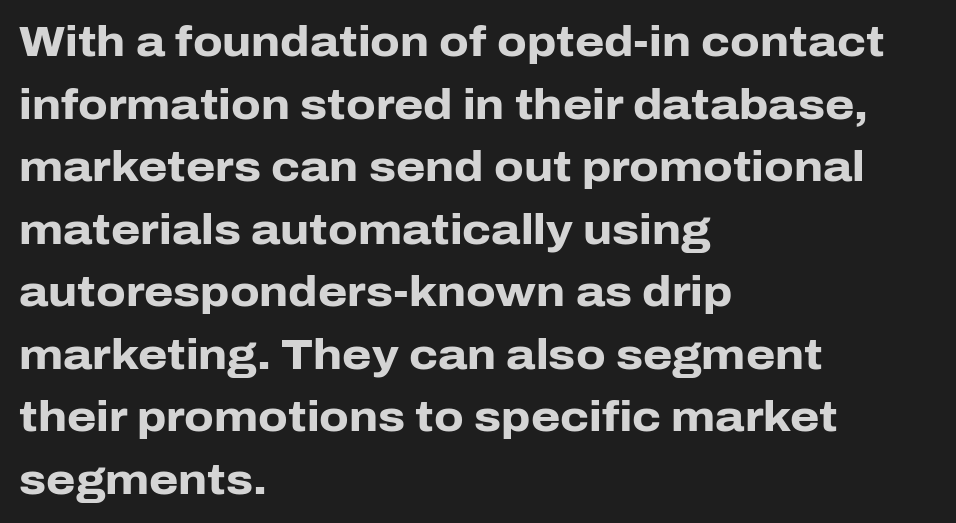
The image shows 42 px heavy sans-serif type, upright; set left-aligned, normal line spacing (1.49x), normal letter spacing, not underlined; low stroke contrast and a medium x-height.
